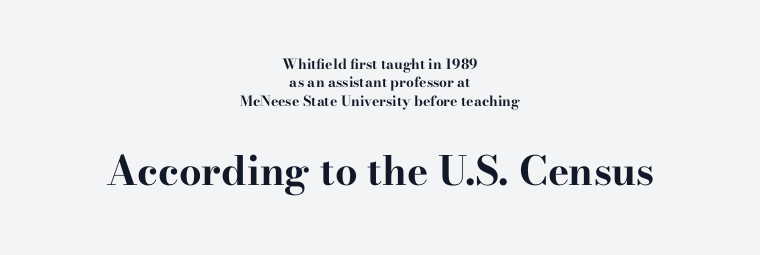
{"serif": "yes", "italic": "no", "bold": "yes", "weight": "bold", "width": "wide", "stroke_contrast": "high", "x_height": "small", "monospaced": "no", "underline": "no", "align": "center", "line_spacing": "normal", "line_spacing_ratio": 1.31, "letter_spacing": "normal", "letter_spacing_em": 0.0, "larger_block": "second", "size_ratio": 2.86, "glyph_px": 40}
